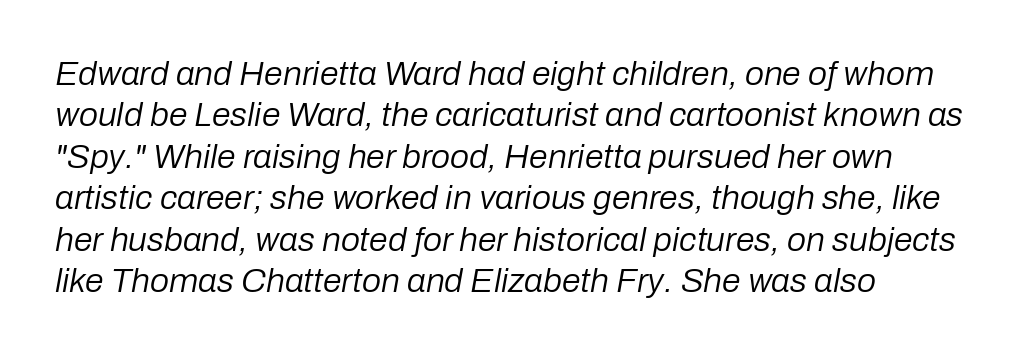
{"italic": "yes", "lean": "right", "slant_degrees": 10, "bold": "no", "weight": "regular", "width": "normal", "stroke_contrast": "low", "x_height": "medium", "monospaced": "no", "underline": "no", "line_spacing_ratio": 1.22, "letter_spacing": "normal", "letter_spacing_em": 0.0, "glyph_px": 34}
